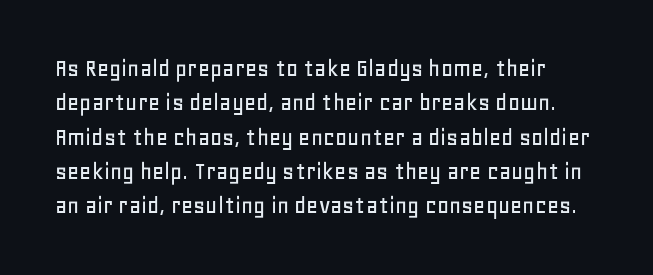
Does extra space separate the letters? No, they use regular spacing. The baseline area is clear. The font's upright variant was chosen for this text. What's the leading like? Ordinary, nothing unusual.
